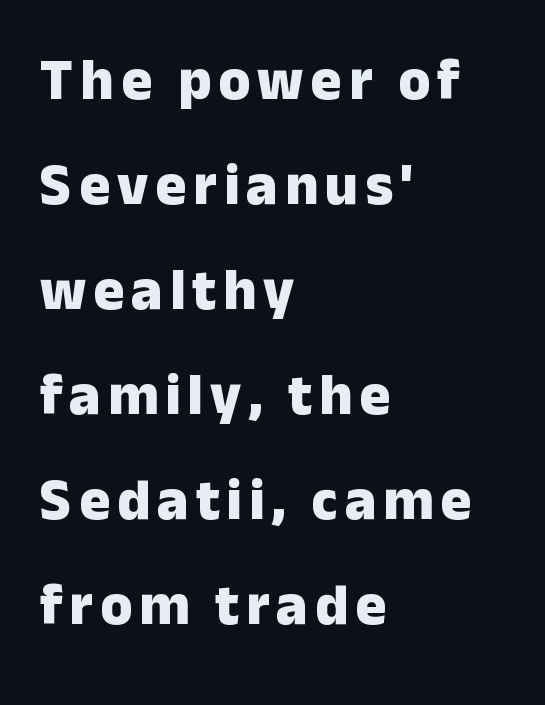
Q: Is the text bold? A: Yes.
Q: Is the text italic (slanted)? A: No, it is upright.
Q: Is the typeface a serif or a sans-serif typeface? A: Sans-serif.
Q: Is the text underlined? A: No.
Q: How is the paragraph aligned? A: Left-aligned.
Q: Width (condensed, normal, or wide)? A: Normal.
Q: Stroke contrast? A: Low.
Q: x-height? A: Medium.
Q: Monospaced? A: No.
